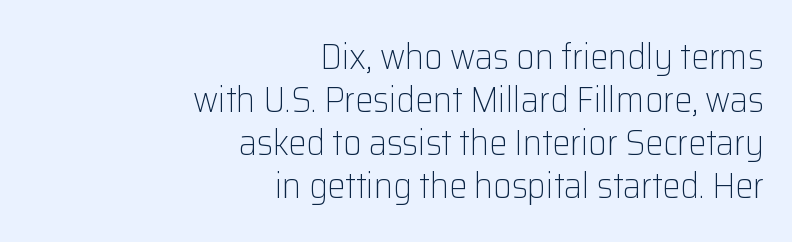
The image shows 36 px light sans-serif type, upright; set right-aligned, line spacing 1.19x, normal letter spacing, not underlined; low stroke contrast and a medium x-height.
